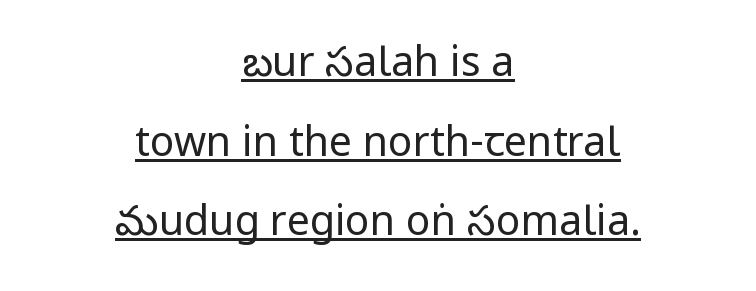
{"serif": "no", "italic": "no", "bold": "no", "weight": "regular", "width": "condensed", "stroke_contrast": "low", "x_height": "large", "monospaced": "no", "underline": "yes", "align": "center", "line_spacing": "loose", "line_spacing_ratio": 1.94, "letter_spacing": "normal", "letter_spacing_em": 0.0, "glyph_px": 41}
